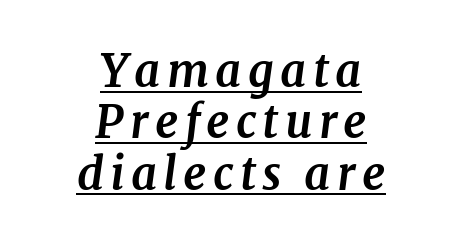
The block of text is dense from top to bottom, with scant space between rows. The face used here is proportionally spaced, like ordinary book or web type. Students, this is bold: see how much ink each stroke carries. The whole block is typeset with a tilt. Centered paragraph, ragged on both sides. Regarding serifs, this sample has them.
